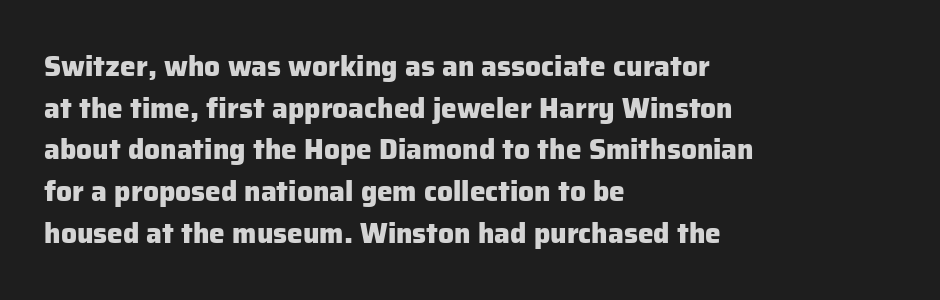
Layout note: lines flush left. Underline: absent. Does the lettering tilt? It doesn't — this is upright. The letters are bold, with thick, heavy strokes. Quick note: interline space is typical. The text was rendered using a sans face with plain stroke endings.
